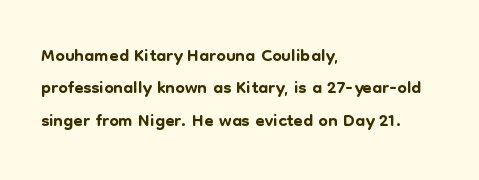
The image shows 27 px text type, upright; set left-aligned, line spacing 1.2x, normal letter spacing, not underlined.
